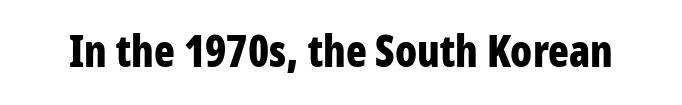
Decoration check: the copy has no underline. Short note: letters normally spaced. Looks like regular typesetting: each glyph gets only the width it needs. Nothing sits at the stroke ends, so this counts as sans-serif. Ordinary non-slanted type is in use. Summary of weight: heavy, a full bold.
